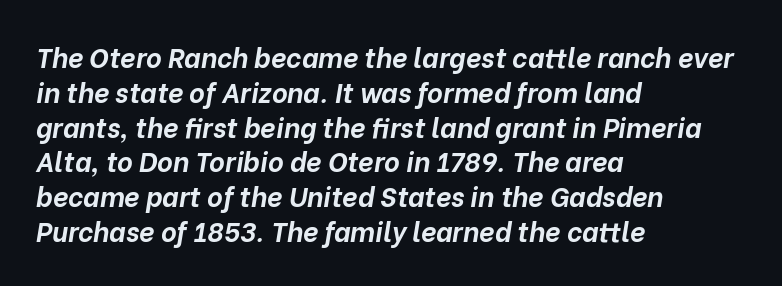
You could call the tracking neutral — neither tight nor loose. If you drew a ruler down the left edge, every line would touch it. As a designer I'd log this as weight 700, bold. Beneath every word, the page is bare. Designer's note — italics engaged.
